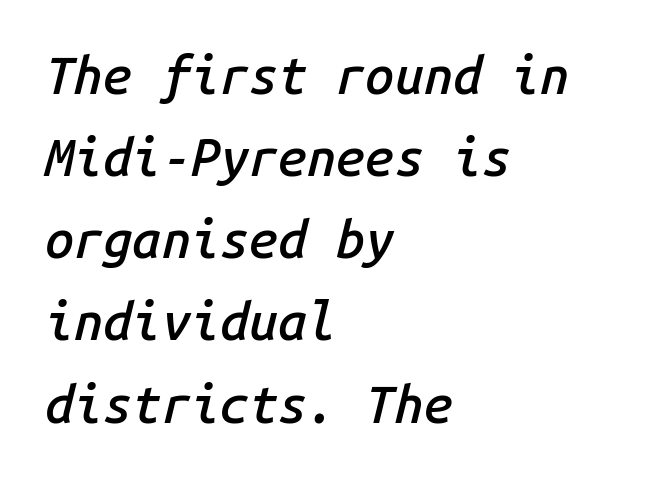
{"italic": "yes", "lean": "right", "slant_degrees": 14, "bold": "semi", "weight": "semibold", "width": "normal", "stroke_contrast": "low", "x_height": "medium", "monospaced": "yes", "underline": "no", "align": "left", "line_spacing": "normal", "line_spacing_ratio": 1.58, "letter_spacing": "normal", "letter_spacing_em": 0.0, "glyph_px": 52}
